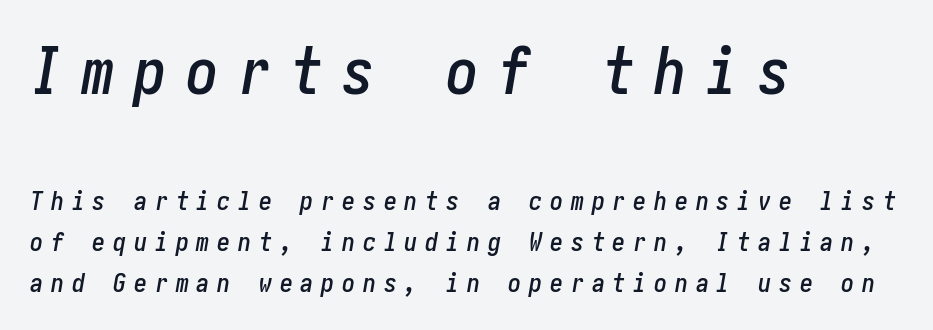
{"italic": "yes", "lean": "right", "slant_degrees": 10, "width": "condensed", "stroke_contrast": "low", "x_height": "medium", "underline": "no", "align": "left", "line_spacing": "normal", "line_spacing_ratio": 1.57, "letter_spacing": "wide", "letter_spacing_em": 0.3, "larger_block": "first", "size_ratio": 2.5, "glyph_px": 65}
